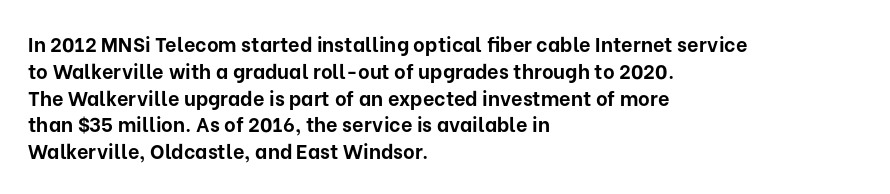
It's the straight-up-and-down kind of type. The letters sit at their default tracking, neither squeezed nor spread. Line starts are locked; line ends wander. This is heavy type, rendered in bold. Baseline-to-baseline distance is the conventional proportion of letter height.
